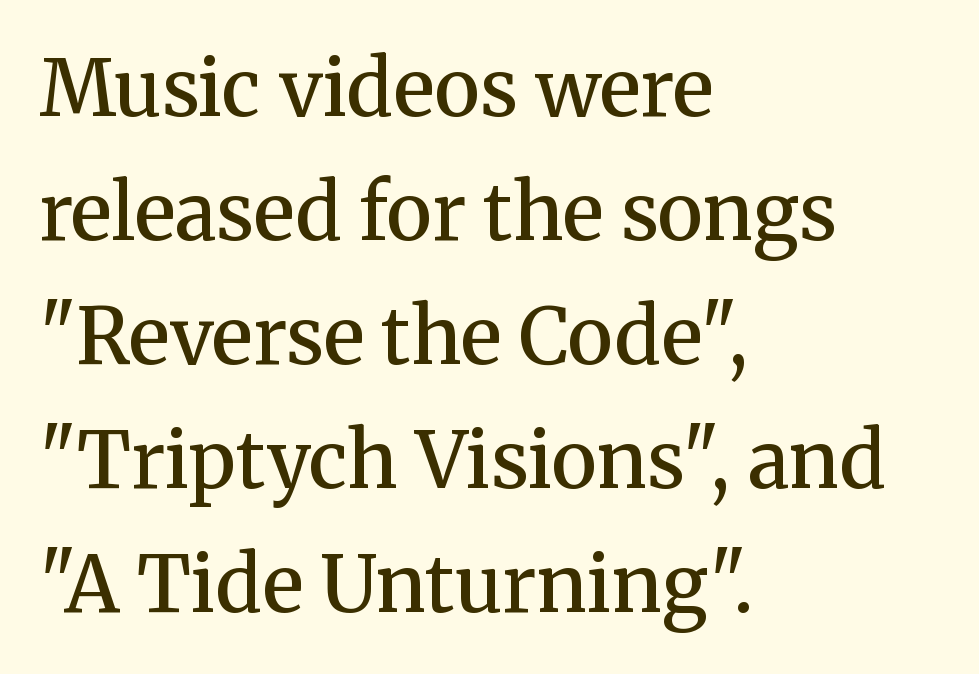
{"serif": "yes", "italic": "no", "bold": "semi", "weight": "semibold", "width": "normal", "stroke_contrast": "medium", "x_height": "medium", "monospaced": "no", "underline": "no", "align": "left", "line_spacing": "normal", "line_spacing_ratio": 1.59, "letter_spacing": "normal", "letter_spacing_em": 0.0, "glyph_px": 78}
